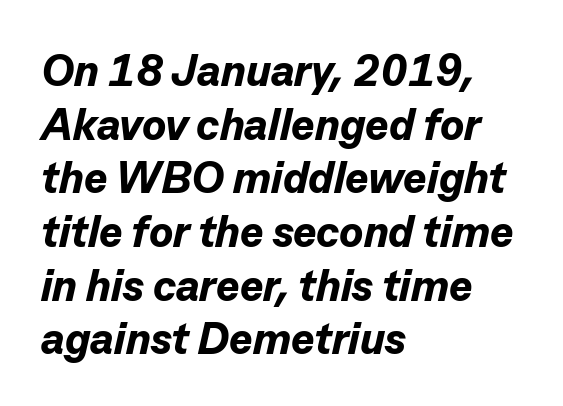
{"italic": "yes", "lean": "right", "slant_degrees": 13, "bold": "yes", "weight": "bold", "width": "normal", "stroke_contrast": "low", "x_height": "medium", "monospaced": "no", "underline": "no", "align": "left", "line_spacing_ratio": 1.22, "letter_spacing": "normal", "letter_spacing_em": 0.0, "glyph_px": 44}
